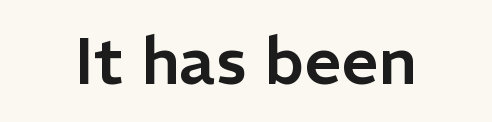
Q: Is the text italic (slanted)? A: No, it is upright.
Q: Is the typeface a serif or a sans-serif typeface? A: Sans-serif.
Q: Is the text underlined? A: No.
Q: Is the spacing between letters normal or unusually wide? A: Normal.
Q: Width (condensed, normal, or wide)? A: Normal.
Q: Stroke contrast? A: Low.
Q: x-height? A: Medium.
Q: Monospaced? A: No.
